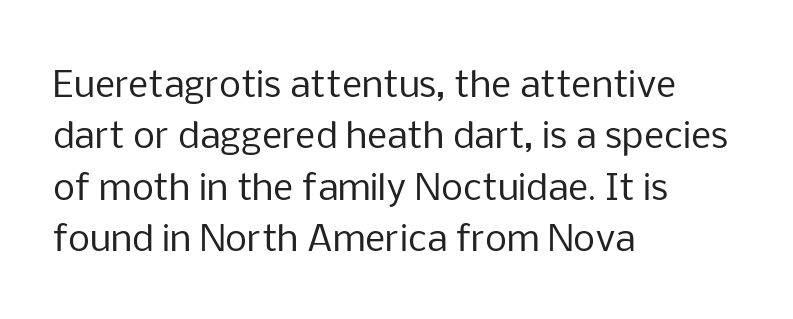
Q: Is the text bold? A: No.
Q: Is the text italic (slanted)? A: No, it is upright.
Q: Is the typeface a serif or a sans-serif typeface? A: Sans-serif.
Q: Is the text underlined? A: No.
Q: How is the paragraph aligned? A: Left-aligned.
Q: Is the spacing between letters normal or unusually wide? A: Normal.
Q: Is the spacing between lines tight, normal or loose? A: Normal.
Q: Width (condensed, normal, or wide)? A: Normal.
Q: Stroke contrast? A: Low.
Q: x-height? A: Medium.
Q: Monospaced? A: No.
